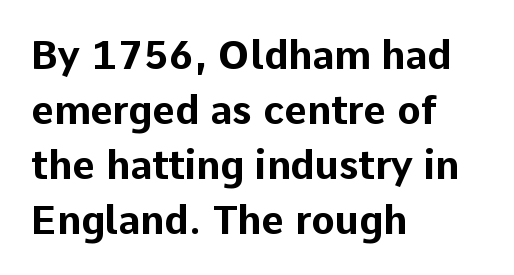
Style check: upright. Descenders hang freely into open space. One glance says typical: line gaps are just what's usual. This sample is left-justified, so line endings fall wherever the words run out. Does the type have serifs? No, each stem ends abruptly. Heavy-handed strokes throughout: this text is bold.
